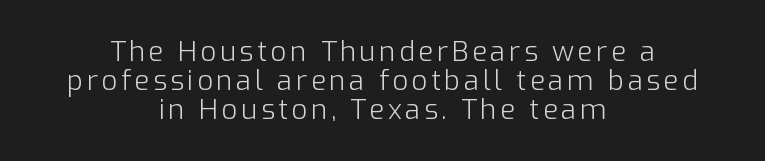
{"serif": "no", "italic": "no", "bold": "no", "weight": "light", "width": "normal", "stroke_contrast": "low", "x_height": "medium", "monospaced": "no", "underline": "no", "align": "center", "line_spacing": "tight", "line_spacing_ratio": 1.03, "glyph_px": 28}
